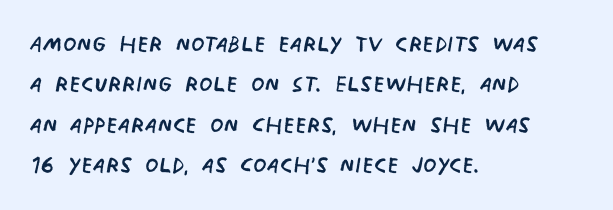
Weight: regular or lighter. Short and long lines alike share a common starting point at left. Leading: standard. These lines are rendered in a variable-pitch font. To sum up the face: it is a sans, with no serifs. Students, note that the glyphs here touch the page at normal intervals.
